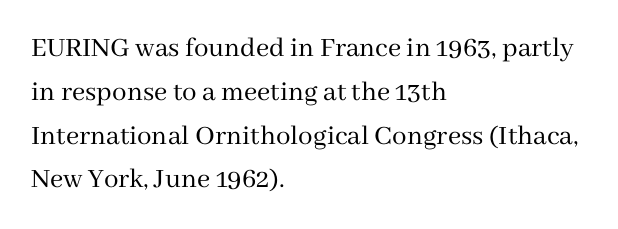
{"serif": "yes", "italic": "no", "bold": "no", "weight": "regular", "width": "normal", "stroke_contrast": "medium", "x_height": "medium", "monospaced": "no", "underline": "no", "align": "left", "line_spacing": "normal", "line_spacing_ratio": 1.51, "letter_spacing": "normal", "letter_spacing_em": 0.0, "glyph_px": 29}
